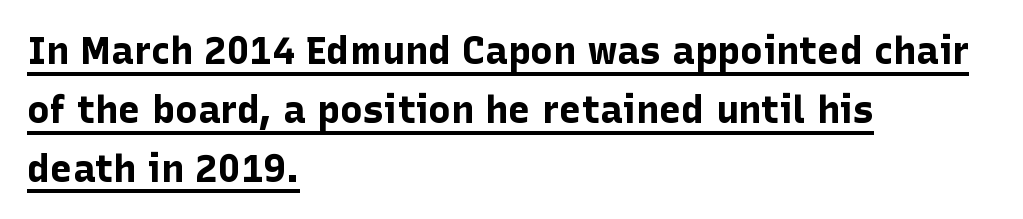
Students, observe the line beneath the letters — that is underlining. Is there much room between lines? A standard amount, neither cramped nor airy. The rendering anchors every line to the left-hand side. Here the designer chose a conventional face with non-uniform glyph widths. A typesetter would label this face a sans. The type is set solid horizontally, with unmodified tracking.
